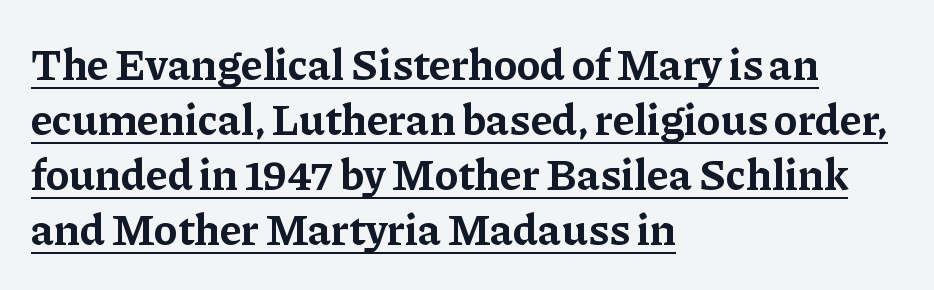
The image shows 44 px bold serif type, upright; set left-aligned, normal line spacing (1.25x), normal letter spacing, underlined; low stroke contrast and a medium x-height.
